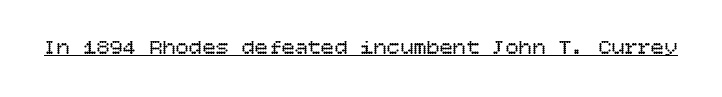
{"italic": "no", "bold": "no", "underline": "yes", "letter_spacing": "normal", "letter_spacing_em": 0.0, "glyph_px": 22}
